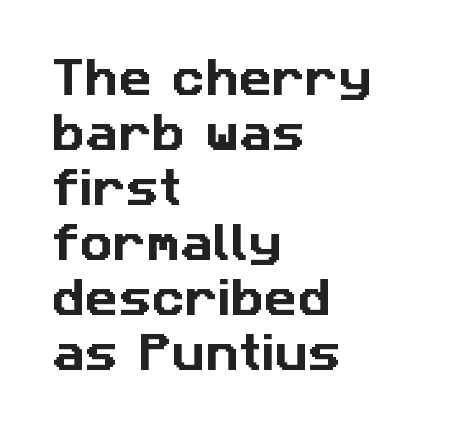
Q: Is the typeface a serif or a sans-serif typeface? A: Sans-serif.
Q: Is the text underlined? A: No.
Q: How is the paragraph aligned? A: Left-aligned.
Q: Is the spacing between letters normal or unusually wide? A: Normal.
Q: Is the spacing between lines tight, normal or loose? A: Normal.
Q: Width (condensed, normal, or wide)? A: Normal.
Q: Stroke contrast? A: Low.
Q: x-height? A: Medium.
Q: Monospaced? A: No.
